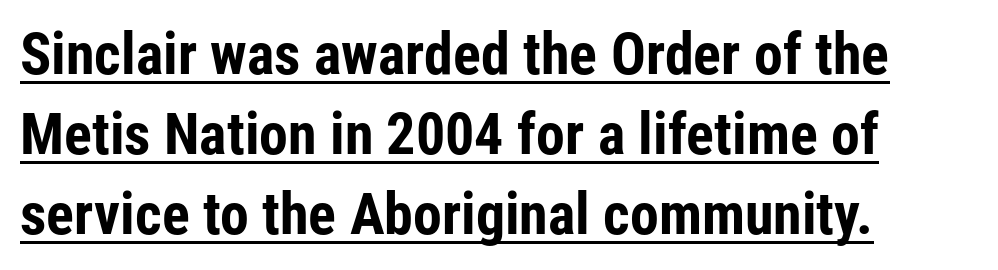
How would I describe the line gaps? Plain and ordinary. Notice how a bar underscores the lettering throughout. Does the type have serifs? No, each stem ends abruptly. Do the characters align in a grid? No, the font is proportional. Here the glyphs are tracked normally, forming tight word shapes. Teacher's note: observe the even left margin — that is flush-left alignment.
